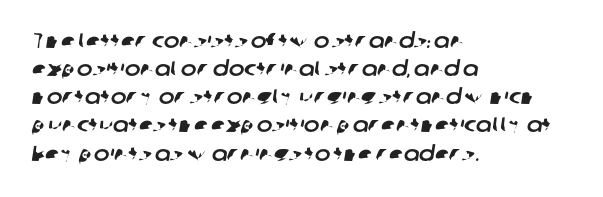
Beneath every word, the page is bare. Each word holds together tightly as a unit, with standard inter-letter gaps. Evenly set lines give the paragraph a standard silhouette. The passage is arranged the way most books set body copy — flush left.
